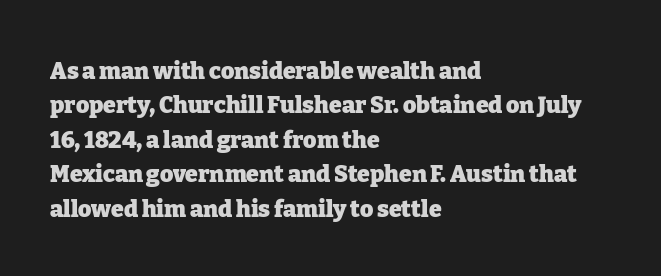
{"italic": "no", "bold": "yes", "underline": "no", "align": "left", "line_spacing": "normal", "line_spacing_ratio": 1.5, "letter_spacing": "normal", "letter_spacing_em": 0.0, "glyph_px": 23}
